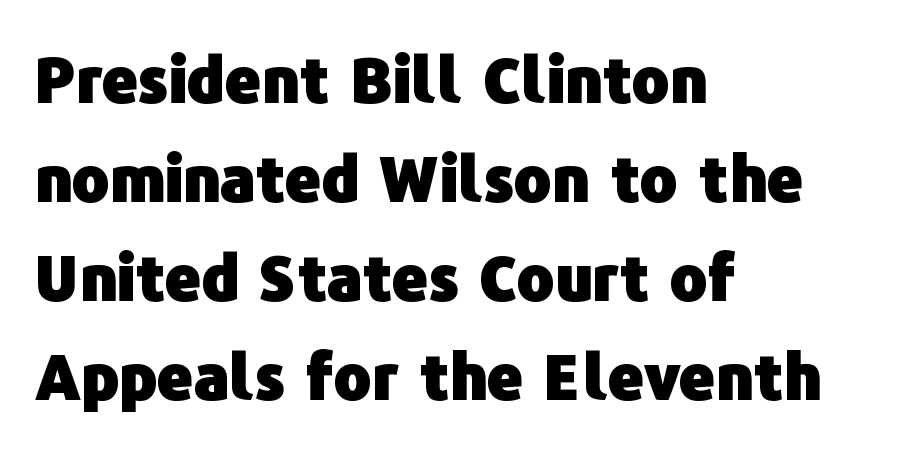
No extra tracking has been applied to these lines. The area under the type is left untouched. Each letter keeps its own natural width here, so spacing adapts to shape. Regarding serifs, this sample does without them. Posture: straight, roman, zero tilt.
